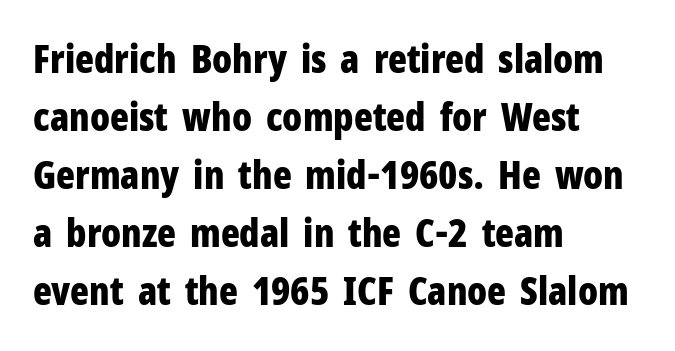
The image shows 39 px bold, condensed sans-serif type, upright; set left-aligned, normal line spacing (1.49x), normal letter spacing, not underlined; low stroke contrast and a medium x-height.
